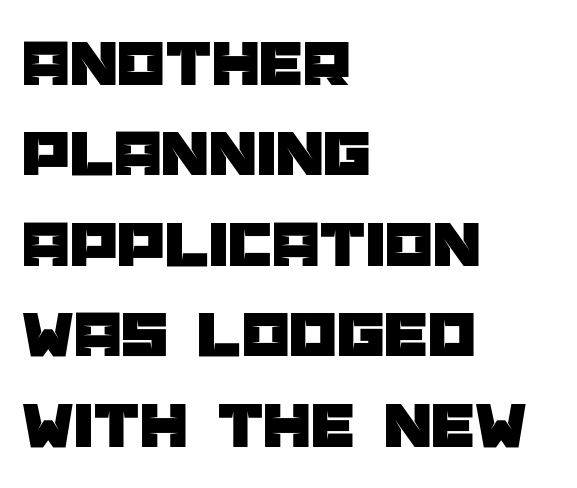
Horizontal bands of white between lines are of average thickness. The rendering uses natural spacing where letterforms have individual widths. Bare-footed words on every line. Left-aligned paragraph, ragged on the right.
